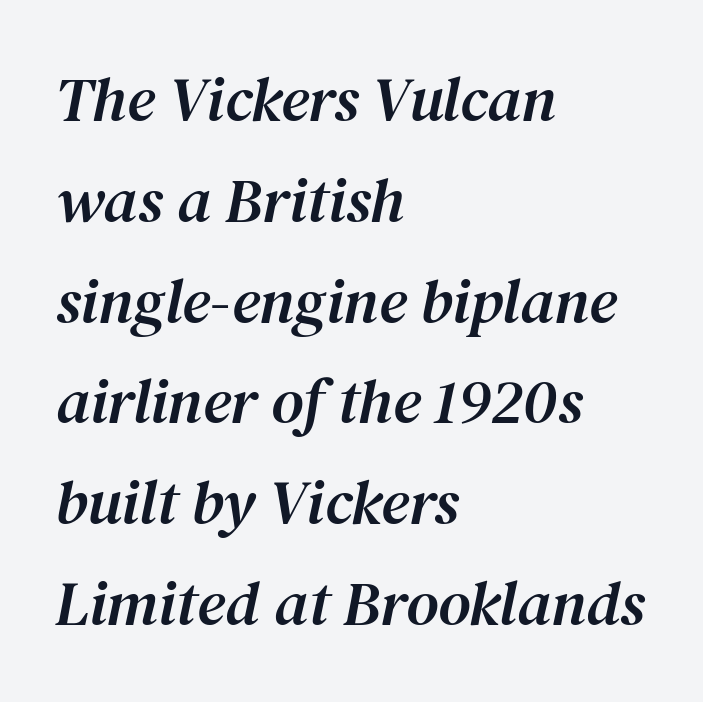
{"serif": "yes", "italic": "yes", "lean": "right", "slant_degrees": 12, "width": "normal", "stroke_contrast": "medium", "x_height": "medium", "monospaced": "no", "underline": "no", "align": "left", "line_spacing": "normal", "line_spacing_ratio": 1.6, "letter_spacing": "normal", "letter_spacing_em": 0.0, "glyph_px": 63}
